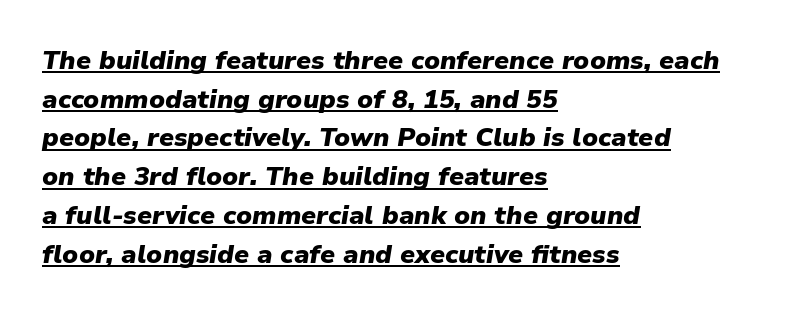
{"italic": "yes", "lean": "right", "slant_degrees": 9, "bold": "yes", "underline": "yes", "align": "left", "line_spacing": "normal", "line_spacing_ratio": 1.49, "letter_spacing": "normal", "letter_spacing_em": 0.0, "glyph_px": 26}
